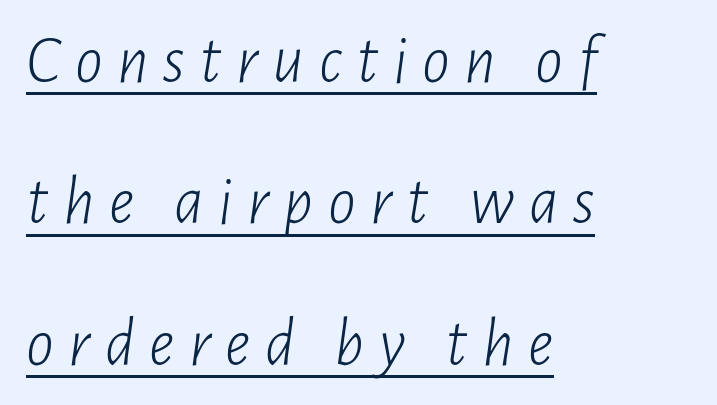
Summary of weight: not heavy and not bold. This sample has the flowing, uneven cadence of proportional lettering. Honestly, the underline is the first thing you notice here. Notice how the passage keeps a crisp vertical edge on the left only. The leading is generous, giving the passage an open texture.
